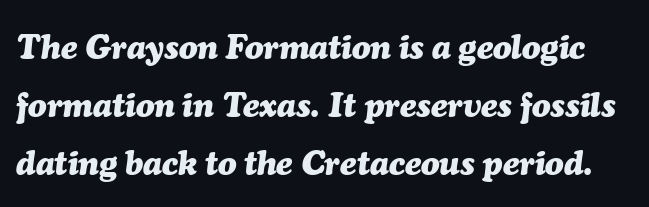
The image shows 34 px heavy type, italic (leaning right); set line spacing 1.71x, normal letter spacing, not underlined; medium stroke contrast and a medium x-height.
